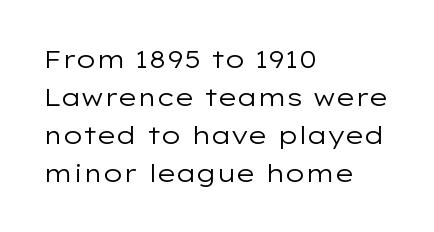
Q: Is the text bold? A: No.
Q: Is the text italic (slanted)? A: No, it is upright.
Q: Is the text underlined? A: No.
Q: How is the paragraph aligned? A: Left-aligned.
Q: Is the spacing between letters normal or unusually wide? A: Normal.
Q: Is the spacing between lines tight, normal or loose? A: Normal.
